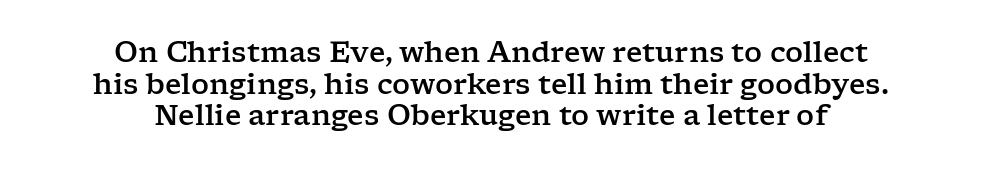
{"serif": "yes", "italic": "no", "width": "wide", "stroke_contrast": "low", "x_height": "medium", "monospaced": "no", "underline": "no", "align": "center", "line_spacing": "tight", "line_spacing_ratio": 1.13, "letter_spacing": "normal", "letter_spacing_em": 0.0, "glyph_px": 28}
